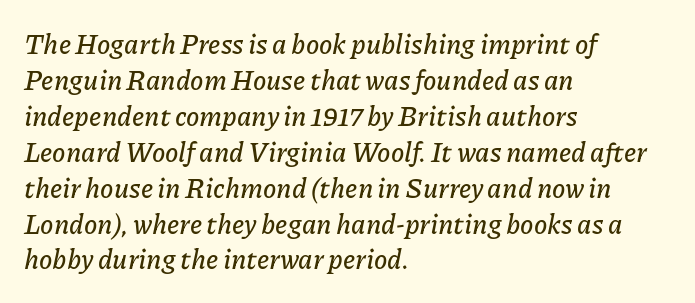
{"italic": "yes", "lean": "right", "slant_degrees": 11, "underline": "no", "align": "left", "line_spacing": "normal", "line_spacing_ratio": 1.33, "letter_spacing": "normal", "letter_spacing_em": 0.0, "glyph_px": 27}
